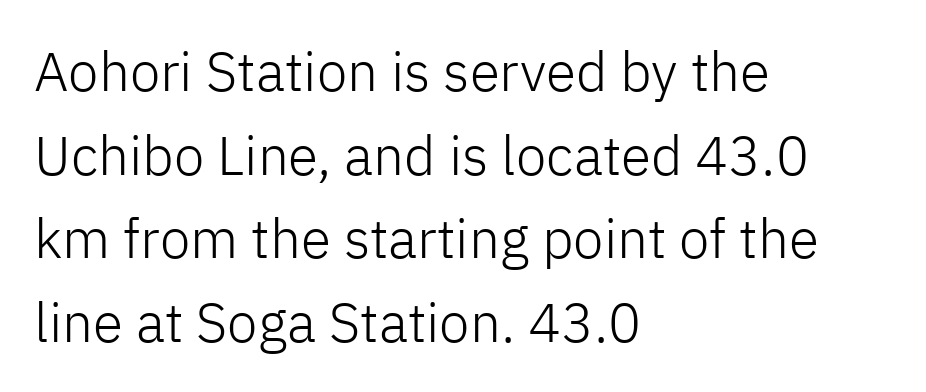
The image shows 55 px light sans-serif type, upright; set left-aligned, normal line spacing (1.52x), normal letter spacing, not underlined; low stroke contrast and a medium x-height.
